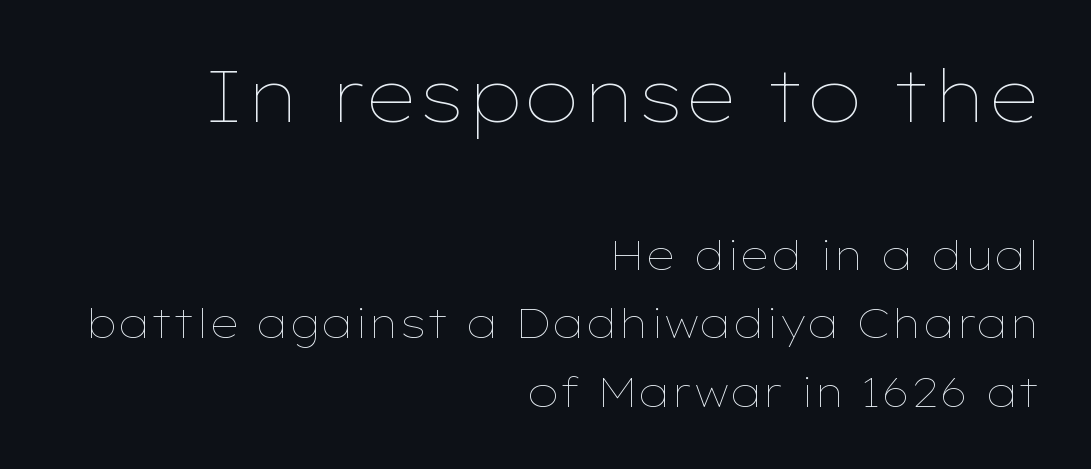
The image shows 72 px thin, wide type, upright; set right-aligned, normal line spacing (1.68x), normal letter spacing, not underlined; the first (top) block is 1.76x larger; low stroke contrast and a medium x-height.
